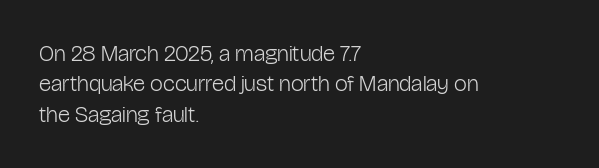
Q: Is the text bold? A: No.
Q: Is the text italic (slanted)? A: No, it is upright.
Q: Is the text underlined? A: No.
Q: How is the paragraph aligned? A: Left-aligned.
Q: Is the spacing between letters normal or unusually wide? A: Normal.
Q: Is the spacing between lines tight, normal or loose? A: Normal.
